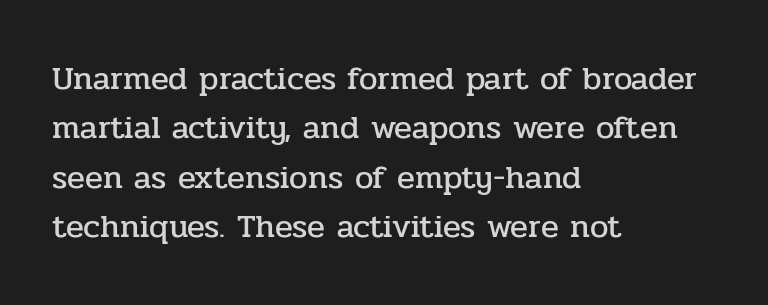
The image shows 33 px serif type, upright; set left-aligned, normal line spacing (1.5x), normal letter spacing, not underlined; low stroke contrast and a medium x-height.
